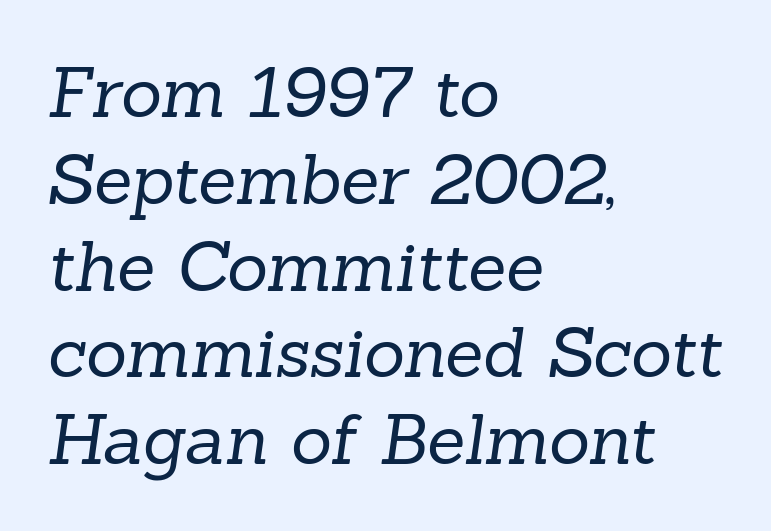
Q: Is the text bold? A: No.
Q: Is the typeface a serif or a sans-serif typeface? A: Serif.
Q: Is the text underlined? A: No.
Q: How is the paragraph aligned? A: Left-aligned.
Q: Is the spacing between letters normal or unusually wide? A: Normal.
Q: Width (condensed, normal, or wide)? A: Normal.
Q: Stroke contrast? A: Low.
Q: x-height? A: Medium.
Q: Monospaced? A: No.
